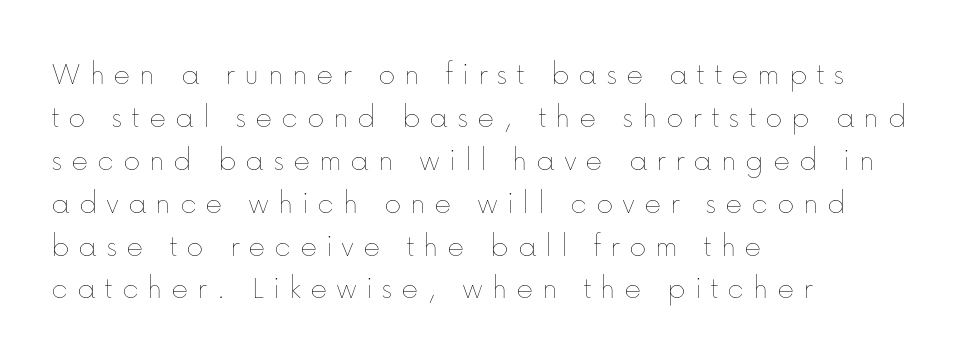
{"italic": "no", "bold": "no", "weight": "thin", "width": "normal", "stroke_contrast": "low", "x_height": "medium", "monospaced": "no", "underline": "no", "align": "left", "line_spacing": "normal", "line_spacing_ratio": 1.3, "letter_spacing": "wide", "letter_spacing_em": 0.26, "glyph_px": 33}
